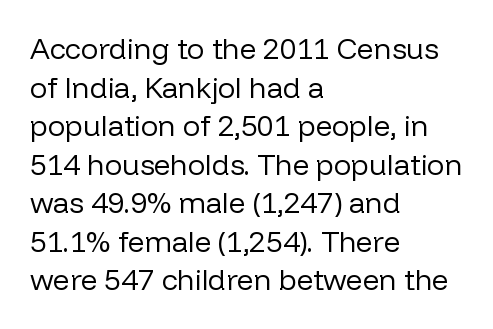
The image shows 29 px regular-weight sans-serif type, upright; set left-aligned, normal line spacing (1.33x), normal letter spacing, not underlined; low stroke contrast and a medium x-height.
